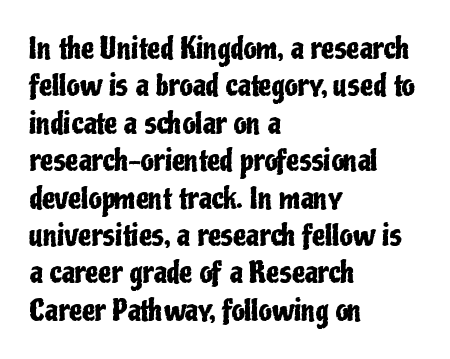
{"serif": "no", "italic": "no", "width": "condensed", "stroke_contrast": "low", "x_height": "medium", "monospaced": "no", "underline": "no", "align": "left", "line_spacing": "normal", "line_spacing_ratio": 1.29, "letter_spacing": "normal", "letter_spacing_em": 0.0, "glyph_px": 29}
